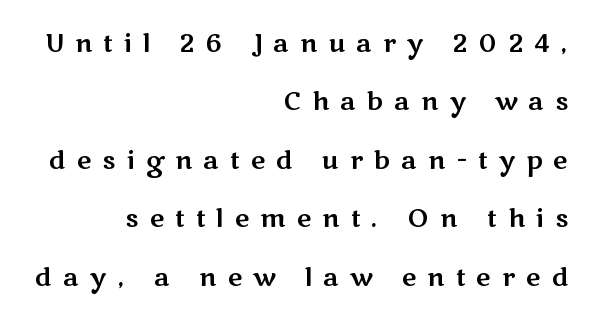
Q: Is the text italic (slanted)? A: No, it is upright.
Q: Is the text underlined? A: No.
Q: How is the paragraph aligned? A: Right-aligned.
Q: Is the spacing between letters normal or unusually wide? A: Unusually wide.
Q: Is the spacing between lines tight, normal or loose? A: Loose.
